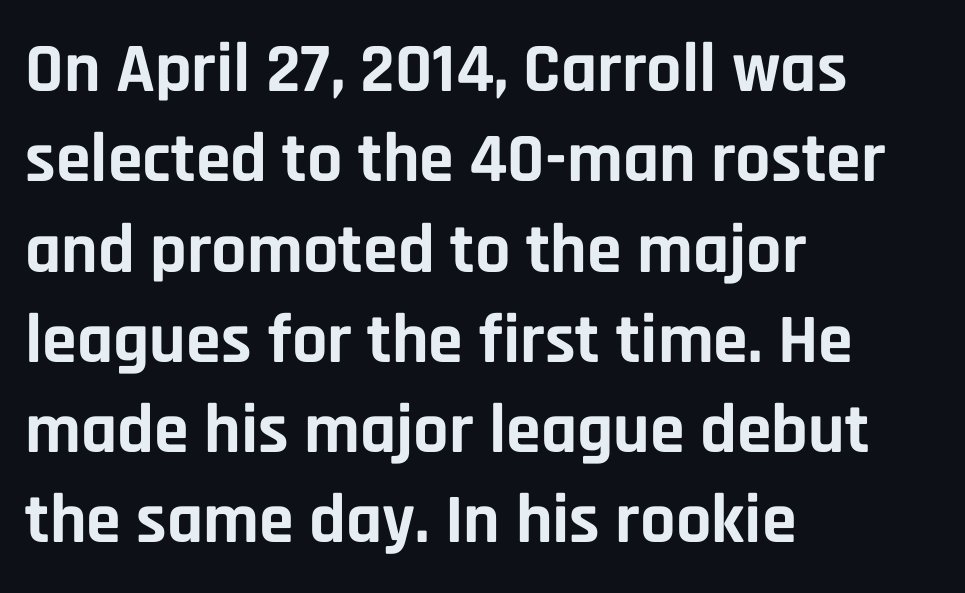
Leading matches the norm, producing a regular column. The line texture is even and compact thanks to regular tracking. As a designer I'd log this as weight 700, bold. This rendering employs a face without finishing strokes, i.e., a sans-serif. The passage is arranged the way most books set body copy — flush left.
